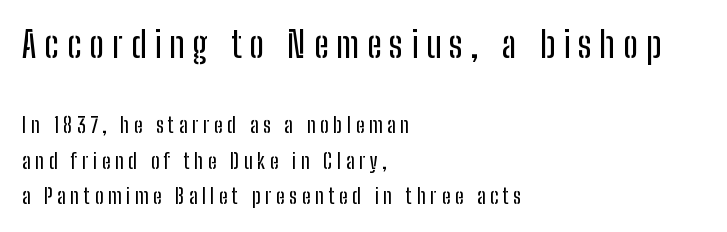
Q: Is the text italic (slanted)? A: No, it is upright.
Q: Is the typeface a serif or a sans-serif typeface? A: Sans-serif.
Q: Is the text underlined? A: No.
Q: How is the paragraph aligned? A: Left-aligned.
Q: Is the spacing between letters normal or unusually wide? A: Unusually wide.
Q: Is the spacing between lines tight, normal or loose? A: Normal.
Q: Which block of text is set in a larger size, the first (top) or the second (bottom)? A: The first (top) one.
Q: Width (condensed, normal, or wide)? A: Condensed.
Q: Stroke contrast? A: Low.
Q: x-height? A: Medium.
Q: Monospaced? A: No.
